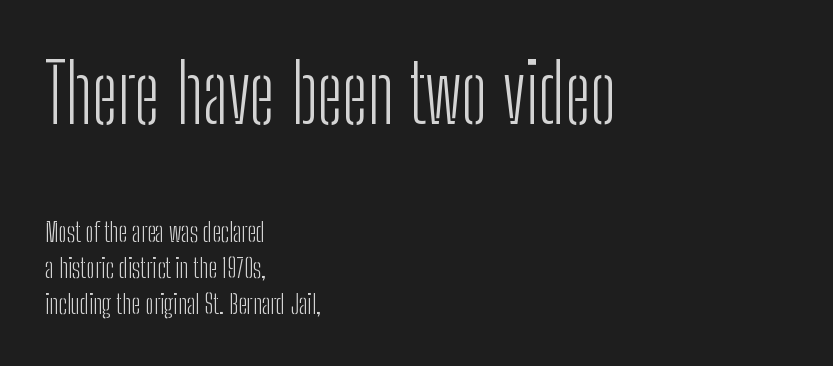
Weight: regular or lighter. Proportional: the letters do not fall into vertical columns. The font's upright variant was chosen for this text. The rendering shrinks the type as you move from the upper chunk to the lower.
